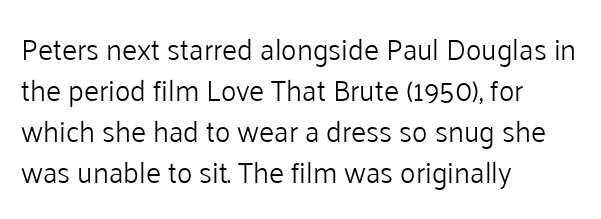
The image shows 29 px light sans-serif type, upright; set left-aligned, normal line spacing (1.41x), normal letter spacing, not underlined; low stroke contrast and a medium x-height.
